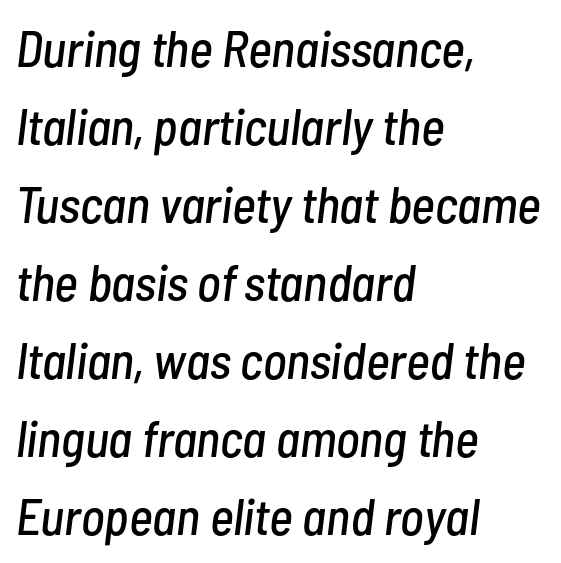
{"italic": "yes", "lean": "right", "slant_degrees": 7, "width": "condensed", "stroke_contrast": "low", "x_height": "medium", "monospaced": "no", "underline": "no", "align": "left", "line_spacing": "normal", "line_spacing_ratio": 1.53, "letter_spacing": "normal", "letter_spacing_em": 0.0, "glyph_px": 51}
